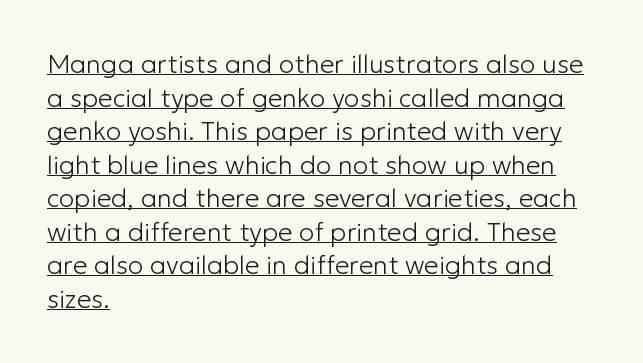
Q: Is the text bold? A: No.
Q: Is the text italic (slanted)? A: No, it is upright.
Q: Is the text underlined? A: Yes.
Q: How is the paragraph aligned? A: Left-aligned.
Q: Is the spacing between letters normal or unusually wide? A: Normal.
Q: Is the spacing between lines tight, normal or loose? A: Normal.
